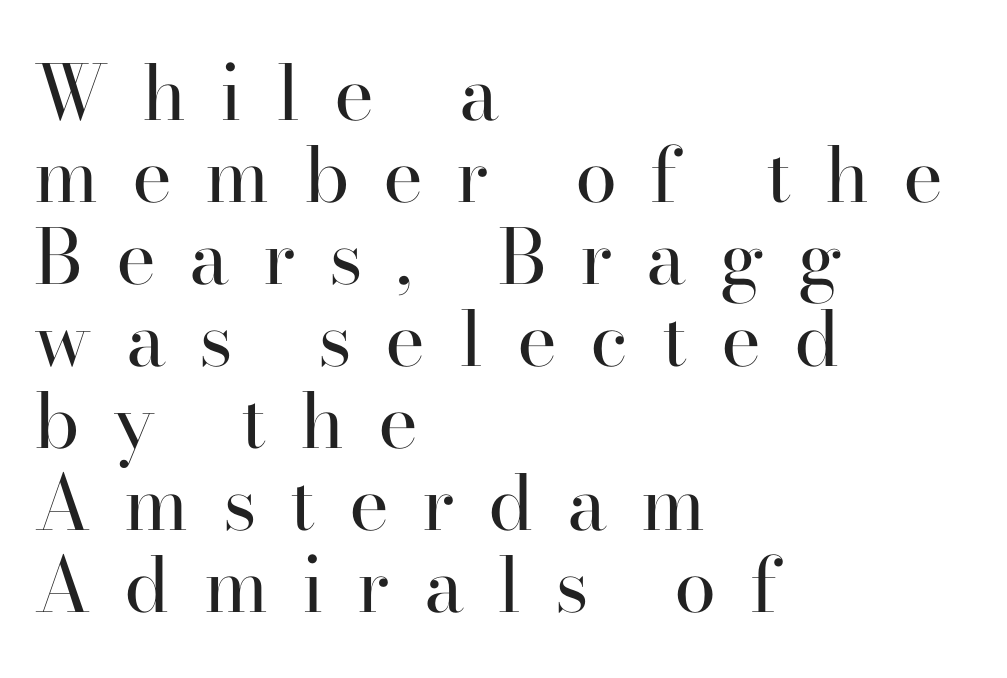
Q: Is the text bold? A: No.
Q: Is the text italic (slanted)? A: No, it is upright.
Q: Is the typeface a serif or a sans-serif typeface? A: Serif.
Q: Is the text underlined? A: No.
Q: How is the paragraph aligned? A: Left-aligned.
Q: Is the spacing between letters normal or unusually wide? A: Unusually wide.
Q: Is the spacing between lines tight, normal or loose? A: Tight.
Q: Width (condensed, normal, or wide)? A: Normal.
Q: Stroke contrast? A: High.
Q: x-height? A: Small.
Q: Monospaced? A: No.
